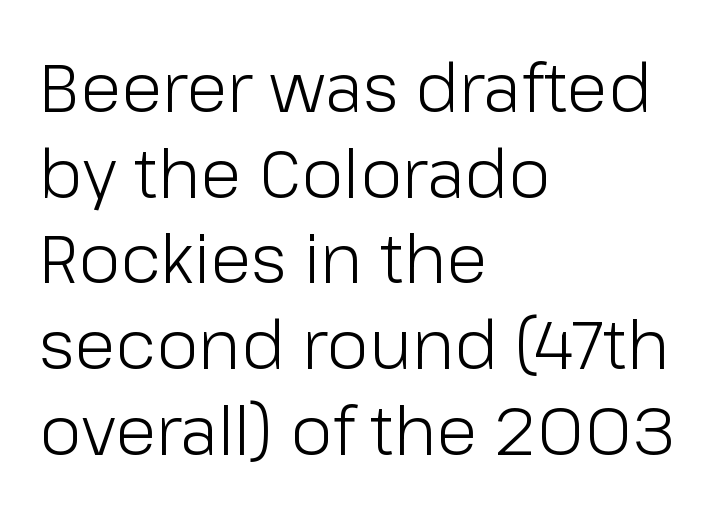
Q: Is the text bold? A: No.
Q: Is the text italic (slanted)? A: No, it is upright.
Q: Is the typeface a serif or a sans-serif typeface? A: Sans-serif.
Q: Is the text underlined? A: No.
Q: How is the paragraph aligned? A: Left-aligned.
Q: Is the spacing between letters normal or unusually wide? A: Normal.
Q: Is the spacing between lines tight, normal or loose? A: Normal.
Q: Width (condensed, normal, or wide)? A: Normal.
Q: Stroke contrast? A: Low.
Q: x-height? A: Medium.
Q: Monospaced? A: No.
